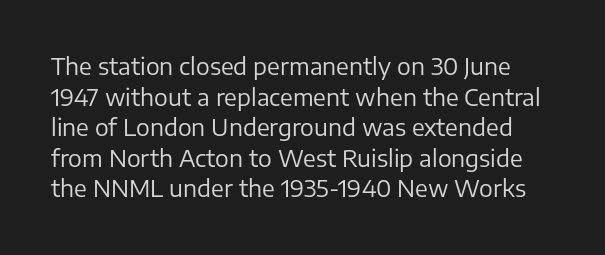
The image shows 23 px text type, upright; set normal line spacing (1.33x), normal letter spacing, not underlined.
